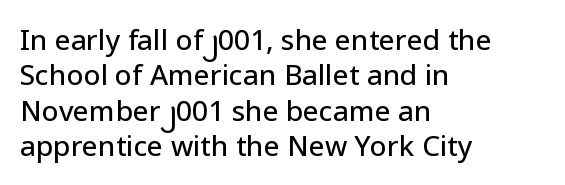
These lines are rendered in a variable-pitch font. Beneath every word, the page is bare. Vertically, the passage feels balanced, rows spaced as you'd expect. The characters display no serif detailing; their extremities are plain. The gaps between neighbouring characters are ordinary and unremarkable.
